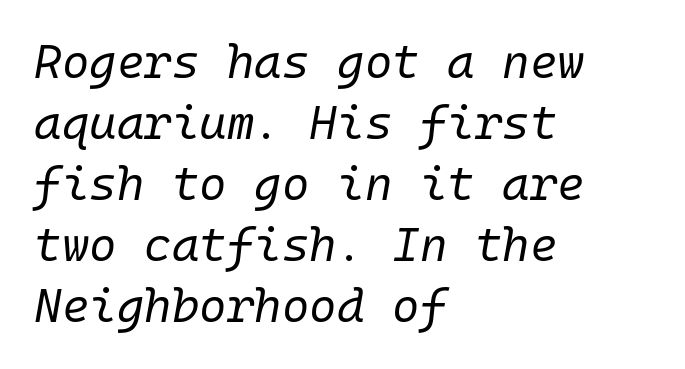
The image shows 47 px regular-weight type, italic (leaning right); set left-aligned, normal line spacing (1.3x), normal letter spacing, not underlined; low stroke contrast and a medium x-height.
